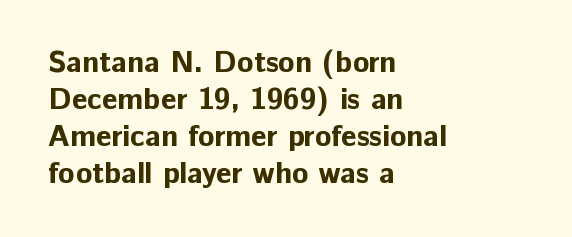
The image shows 30 px bold sans-serif type, upright; set left-aligned, line spacing 1.23x, normal letter spacing, not underlined; low stroke contrast and a medium x-height.
